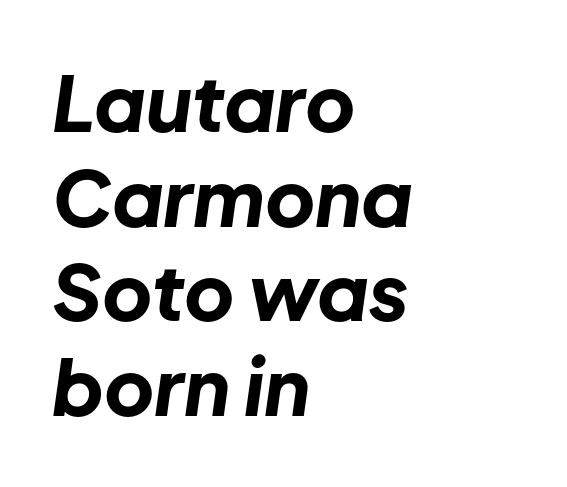
The image shows 77 px bold type, italic (leaning right); set left-aligned, line spacing 1.23x, normal letter spacing, not underlined; low stroke contrast and a medium x-height.
